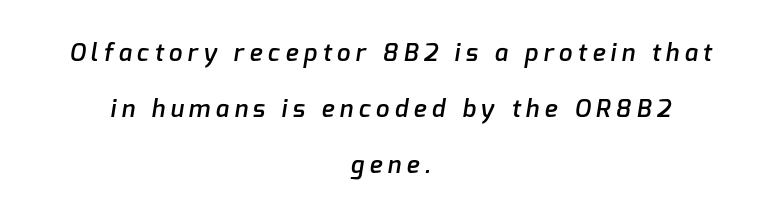
The image shows 24 px text type; set centered, loose line spacing (2.33x), unusually wide letter spacing (+0.23 em), not underlined.
